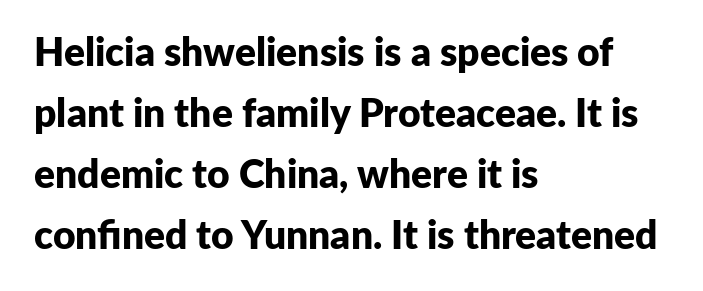
The image shows 39 px bold sans-serif type, upright; set left-aligned, normal line spacing (1.56x), normal letter spacing, not underlined; low stroke contrast and a medium x-height.
